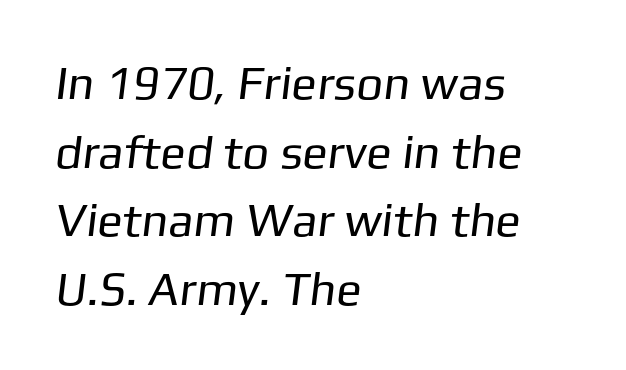
The image shows 47 px regular-weight sans-serif type; set left-aligned, normal line spacing (1.46x), normal letter spacing, not underlined; low stroke contrast and a medium x-height.
